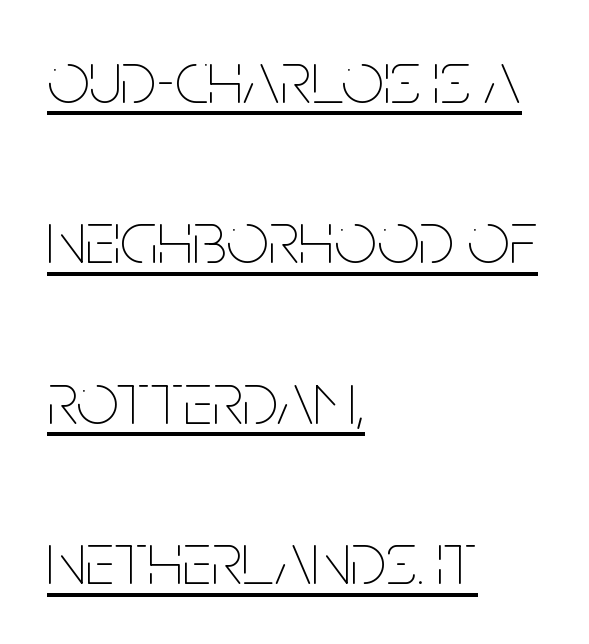
{"italic": "no", "bold": "no", "weight": "thin", "width": "condensed", "stroke_contrast": "low", "x_height": "large", "monospaced": "no", "underline": "yes", "align": "left", "line_spacing": "loose", "line_spacing_ratio": 2.14, "letter_spacing": "normal", "letter_spacing_em": 0.0, "glyph_px": 75}
